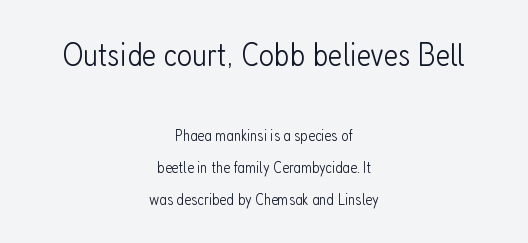
Every row of glyphs is offset so its center matches the block's center. Is the letter spacing exaggerated? No — it looks like the ordinary default. Reading down the column, the eye jumps a long way to each next line. The glyphs are unaccompanied by any horizontal stroke below them. The face used here appears at its bigger size in the upper chunk.
